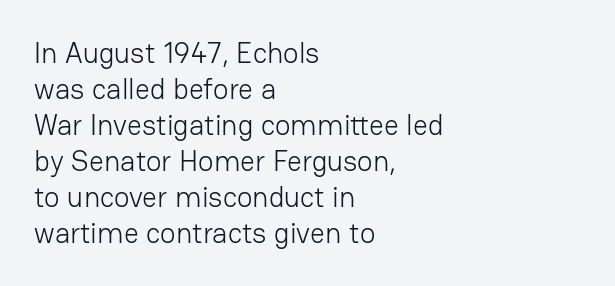
Q: Is the text bold? A: No.
Q: Is the text italic (slanted)? A: No, it is upright.
Q: Is the typeface a serif or a sans-serif typeface? A: Sans-serif.
Q: Is the text underlined? A: No.
Q: How is the paragraph aligned? A: Left-aligned.
Q: Is the spacing between letters normal or unusually wide? A: Normal.
Q: Width (condensed, normal, or wide)? A: Normal.
Q: Stroke contrast? A: Low.
Q: x-height? A: Medium.
Q: Monospaced? A: No.
